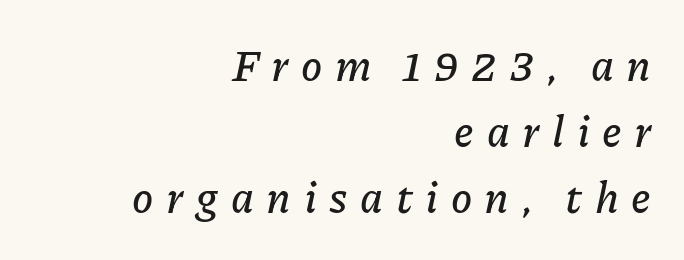
{"italic": "yes", "lean": "right", "slant_degrees": 11, "width": "normal", "stroke_contrast": "low", "x_height": "medium", "monospaced": "no", "underline": "no", "align": "right", "line_spacing": "normal", "line_spacing_ratio": 1.53, "letter_spacing": "wide", "letter_spacing_em": 0.29, "glyph_px": 43}
